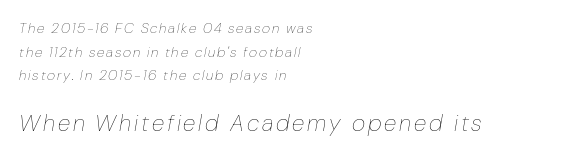
Clear beneath every line of the passage. All the whitespace from short lines collects on the right. Letters have the restrained weight of plain body copy at most. Italic: yes, the glyphs are oblique.
